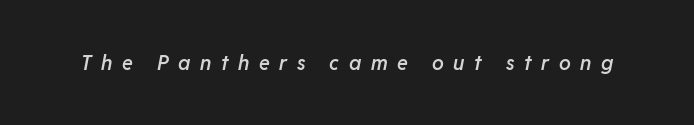
Q: Is the text bold? A: Semi-bold.
Q: Is the text italic (slanted)? A: Yes, it leans right by about 11 degrees.
Q: Is the text underlined? A: No.
Q: Is the spacing between letters normal or unusually wide? A: Unusually wide.
